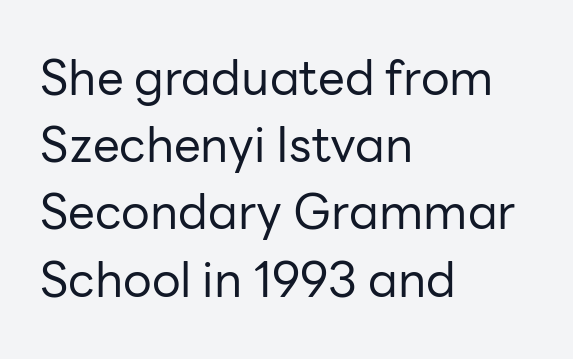
The rendering uses a moderate line-height, typical for paragraphs. Glyph-to-glyph distance matches everyday printed text. Nope, no serifs anywhere on these letters. Any mark beneath the type? The region is blank.
